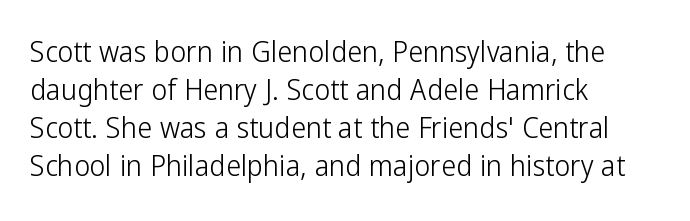
{"serif": "no", "italic": "no", "bold": "no", "weight": "light", "width": "condensed", "stroke_contrast": "low", "x_height": "medium", "monospaced": "no", "underline": "no", "align": "left", "line_spacing": "normal", "line_spacing_ratio": 1.27, "letter_spacing": "normal", "letter_spacing_em": 0.0, "glyph_px": 30}
